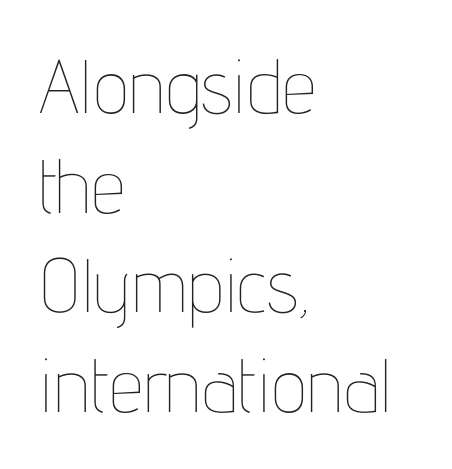
Q: Is the text bold? A: No.
Q: Is the text italic (slanted)? A: No, it is upright.
Q: Is the text underlined? A: No.
Q: How is the paragraph aligned? A: Left-aligned.
Q: Is the spacing between letters normal or unusually wide? A: Normal.
Q: Is the spacing between lines tight, normal or loose? A: Normal.
Q: Width (condensed, normal, or wide)? A: Condensed.
Q: Stroke contrast? A: Low.
Q: x-height? A: Medium.
Q: Monospaced? A: No.
